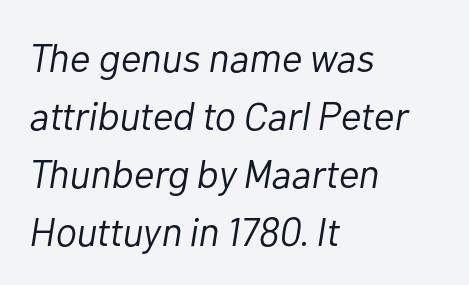
{"italic": "yes", "lean": "right", "slant_degrees": 10, "bold": "no", "weight": "light", "width": "normal", "stroke_contrast": "low", "x_height": "medium", "monospaced": "no", "underline": "no", "align": "left", "line_spacing": "normal", "line_spacing_ratio": 1.45, "letter_spacing": "normal", "letter_spacing_em": 0.0, "glyph_px": 40}
